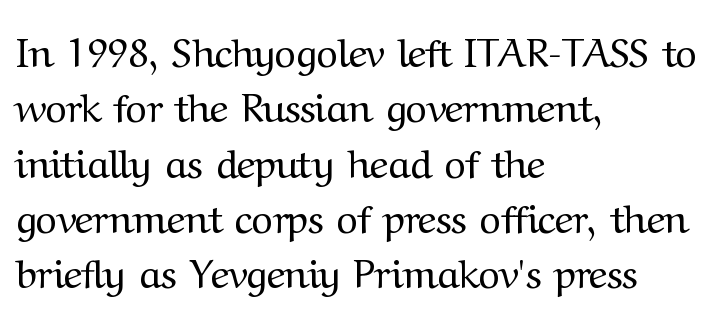
Q: Is the text bold? A: No.
Q: Is the text italic (slanted)? A: No, it is upright.
Q: Is the typeface a serif or a sans-serif typeface? A: Serif.
Q: Is the text underlined? A: No.
Q: How is the paragraph aligned? A: Left-aligned.
Q: Is the spacing between letters normal or unusually wide? A: Normal.
Q: Is the spacing between lines tight, normal or loose? A: Normal.
Q: Width (condensed, normal, or wide)? A: Normal.
Q: Stroke contrast? A: Medium.
Q: x-height? A: Medium.
Q: Monospaced? A: No.
